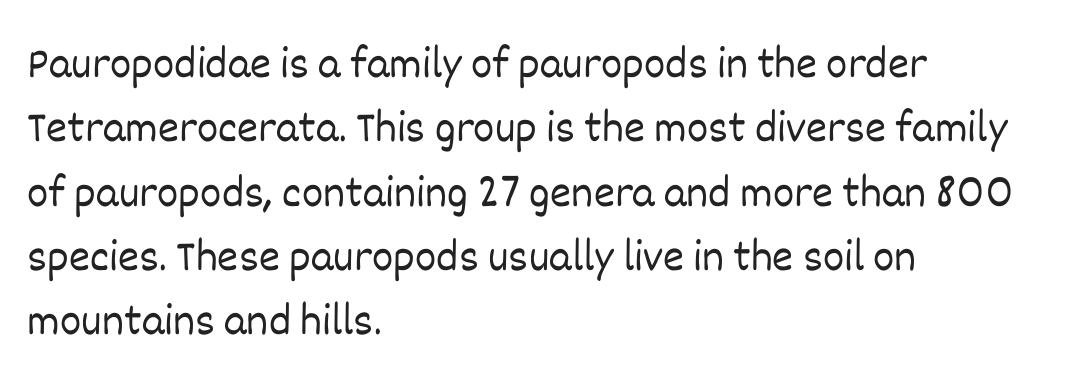
The image shows 45 px light type, upright; set left-aligned, normal line spacing (1.43x), normal letter spacing, not underlined; low stroke contrast and a large x-height.
